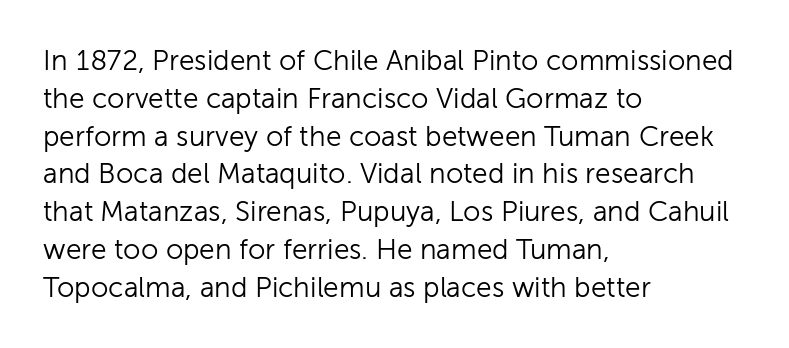
{"serif": "no", "italic": "no", "bold": "no", "weight": "light", "width": "normal", "stroke_contrast": "low", "x_height": "medium", "monospaced": "no", "underline": "no", "align": "left", "line_spacing": "normal", "line_spacing_ratio": 1.35, "letter_spacing": "normal", "letter_spacing_em": 0.0, "glyph_px": 28}
